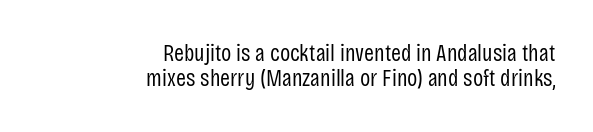
Q: Is the text bold? A: No.
Q: Is the text italic (slanted)? A: No, it is upright.
Q: Is the text underlined? A: No.
Q: How is the paragraph aligned? A: Right-aligned.
Q: Is the spacing between letters normal or unusually wide? A: Normal.
Q: Is the spacing between lines tight, normal or loose? A: Tight.
